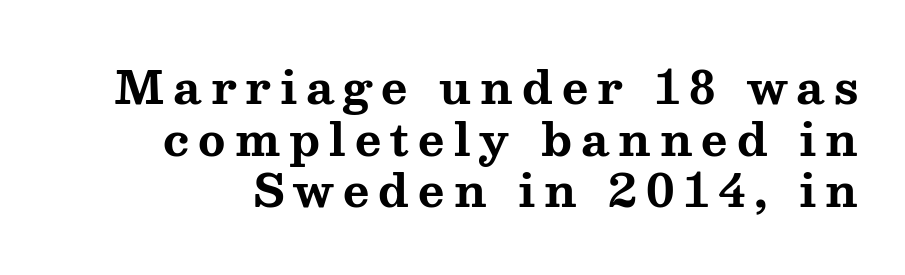
Q: Is the text bold? A: Yes.
Q: Is the text italic (slanted)? A: No, it is upright.
Q: Is the typeface a serif or a sans-serif typeface? A: Serif.
Q: Is the text underlined? A: No.
Q: Is the spacing between letters normal or unusually wide? A: Unusually wide.
Q: Is the spacing between lines tight, normal or loose? A: Tight.
Q: Width (condensed, normal, or wide)? A: Wide.
Q: Stroke contrast? A: Medium.
Q: x-height? A: Medium.
Q: Monospaced? A: No.
